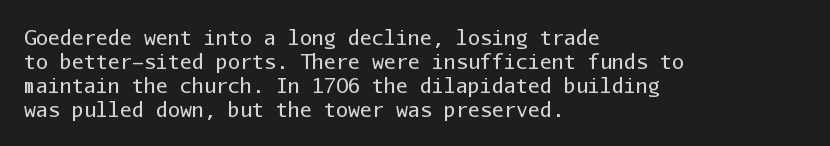
Descenders are the only things crossing below the line. Letters have the restrained weight of plain body copy at most. Where is the straight margin? On the left. Between one letter and the next there's only the usual sliver of space.
